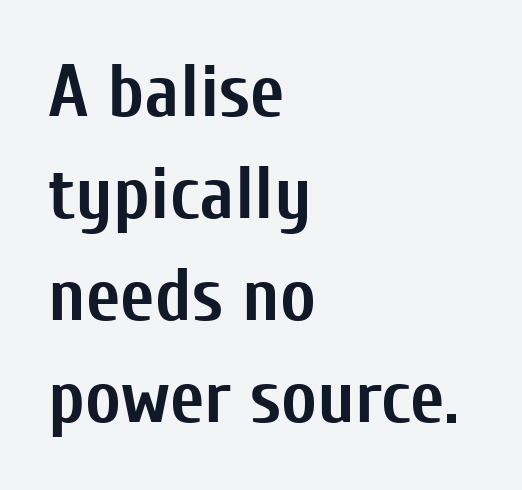
The image shows 75 px semibold, condensed sans-serif type, upright; set left-aligned, normal line spacing (1.36x), normal letter spacing, not underlined; low stroke contrast and a medium x-height.
